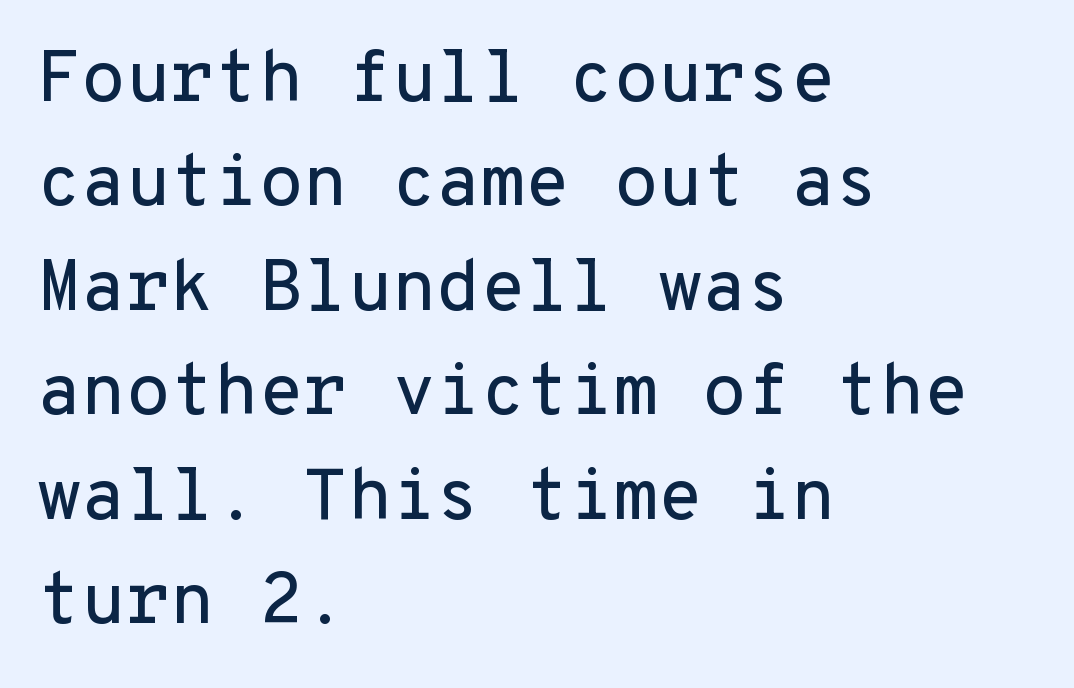
{"serif": "no", "italic": "no", "width": "normal", "stroke_contrast": "low", "x_height": "medium", "monospaced": "yes", "underline": "no", "align": "left", "line_spacing": "normal", "line_spacing_ratio": 1.45, "letter_spacing": "normal", "letter_spacing_em": 0.0, "glyph_px": 72}
